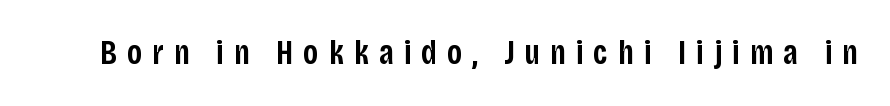
In terms of posture, this sample is upright. In terms of letterform style, serifs are entirely absent. Here the designer chose a conventional face with non-uniform glyph widths. A bare baseline throughout the passage. A fair bit of extra ink — the face is semibold, not bold. Does extra space separate the letters? Yes, quite a lot of it.
